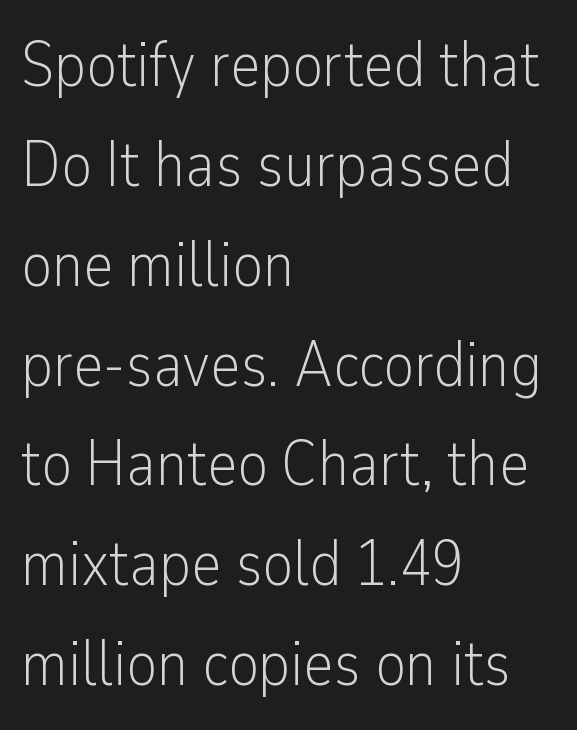
In terms of letterspacing, this is plain default setting. Varying glyph widths throughout — classic text-font behaviour. The space beneath each line is pristine and unruled. To sum up the face: it is a sans, with no serifs.
